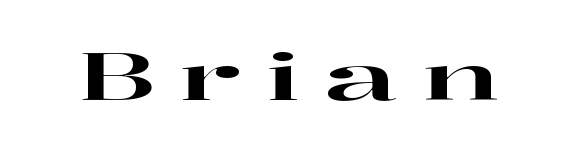
{"serif": "yes", "italic": "no", "width": "wide", "stroke_contrast": "high", "x_height": "medium", "monospaced": "no", "underline": "no", "letter_spacing": "wide", "letter_spacing_em": 0.38, "glyph_px": 66}
